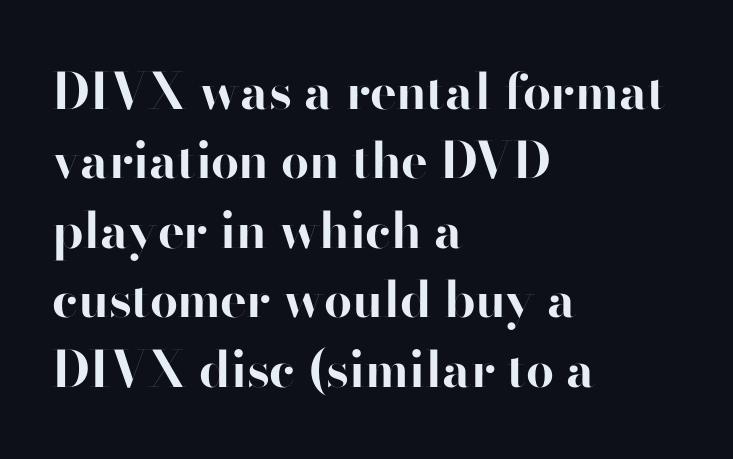
Q: Is the text bold? A: Yes.
Q: Is the text italic (slanted)? A: No, it is upright.
Q: Is the typeface a serif or a sans-serif typeface? A: Sans-serif.
Q: Is the text underlined? A: No.
Q: How is the paragraph aligned? A: Left-aligned.
Q: Is the spacing between letters normal or unusually wide? A: Normal.
Q: Is the spacing between lines tight, normal or loose? A: Normal.
Q: Width (condensed, normal, or wide)? A: Normal.
Q: Stroke contrast? A: High.
Q: x-height? A: Small.
Q: Monospaced? A: No.
